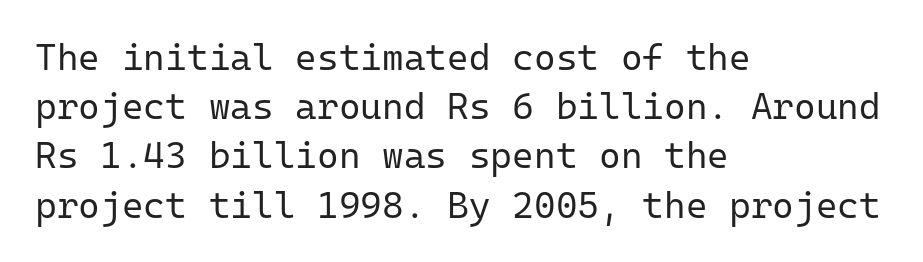
{"serif": "no", "italic": "no", "bold": "no", "weight": "regular", "width": "normal", "stroke_contrast": "low", "x_height": "medium", "monospaced": "yes", "underline": "no", "align": "left", "line_spacing": "normal", "line_spacing_ratio": 1.33, "letter_spacing": "normal", "letter_spacing_em": 0.0, "glyph_px": 37}
